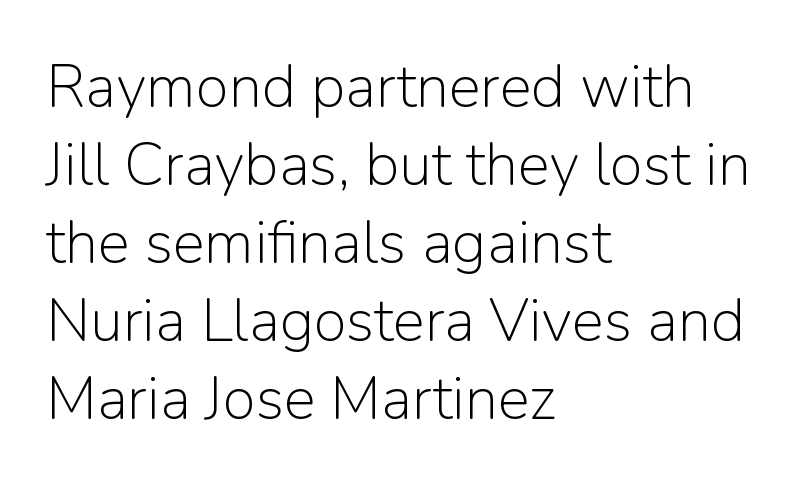
Q: Is the text bold? A: No.
Q: Is the text italic (slanted)? A: No, it is upright.
Q: Is the typeface a serif or a sans-serif typeface? A: Sans-serif.
Q: Is the text underlined? A: No.
Q: How is the paragraph aligned? A: Left-aligned.
Q: Is the spacing between letters normal or unusually wide? A: Normal.
Q: Is the spacing between lines tight, normal or loose? A: Normal.
Q: Width (condensed, normal, or wide)? A: Normal.
Q: Stroke contrast? A: Low.
Q: x-height? A: Medium.
Q: Monospaced? A: No.
